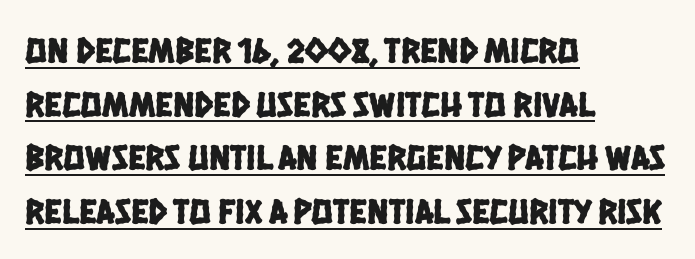
Q: Is the typeface a serif or a sans-serif typeface? A: Sans-serif.
Q: Is the text underlined? A: Yes.
Q: How is the paragraph aligned? A: Left-aligned.
Q: Is the spacing between letters normal or unusually wide? A: Normal.
Q: Is the spacing between lines tight, normal or loose? A: Normal.
Q: Width (condensed, normal, or wide)? A: Condensed.
Q: Stroke contrast? A: Low.
Q: x-height? A: Large.
Q: Monospaced? A: No.
